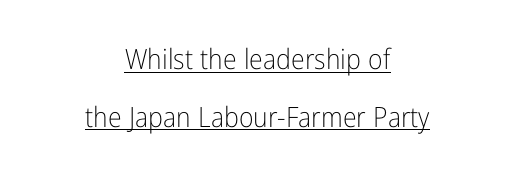
Counters stay open thanks to moderate or lighter strokes. A roman cut, with each character standing at attention. Serifs: no, the terminals of the letterforms are clean. The passage shown is typed in a proportional face where columns would drift. The rendering positions every line midway between the sides.
